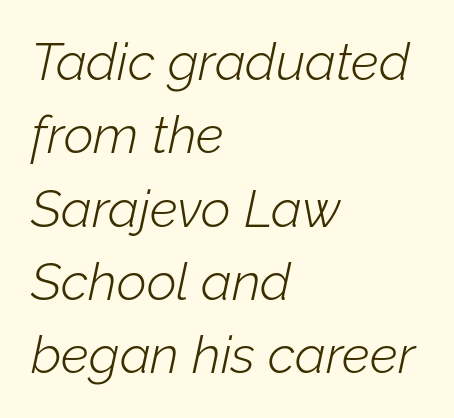
The image shows 52 px light type, italic (leaning right); set left-aligned, normal line spacing (1.41x), normal letter spacing, not underlined; low stroke contrast and a medium x-height.
